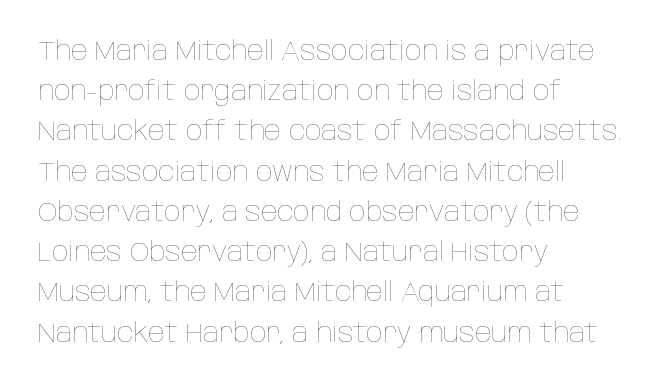
The paragraph shown leans on its left margin. Has an underline been added? It has not. The font's upright variant was chosen for this text. The cut favours lightness, reaching ordinary text weight at its darkest.
